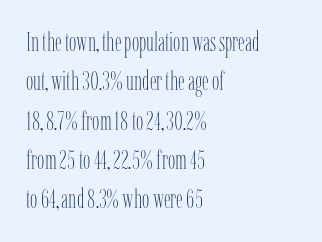
{"italic": "no", "bold": "no", "underline": "no", "align": "left", "line_spacing": "normal", "line_spacing_ratio": 1.51, "letter_spacing": "normal", "letter_spacing_em": 0.0, "glyph_px": 26}
